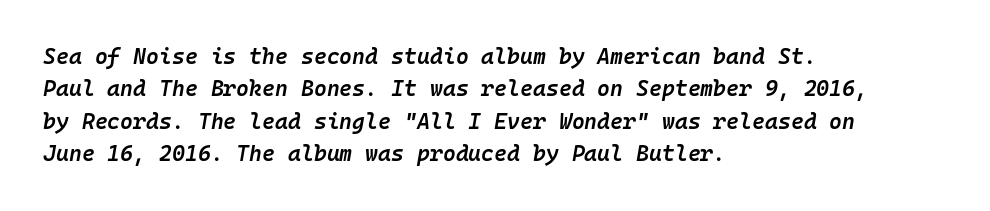
{"italic": "yes", "lean": "right", "slant_degrees": 10, "bold": "semi", "underline": "no", "align": "left", "line_spacing": "normal", "line_spacing_ratio": 1.47, "letter_spacing": "normal", "letter_spacing_em": 0.0, "glyph_px": 22}
